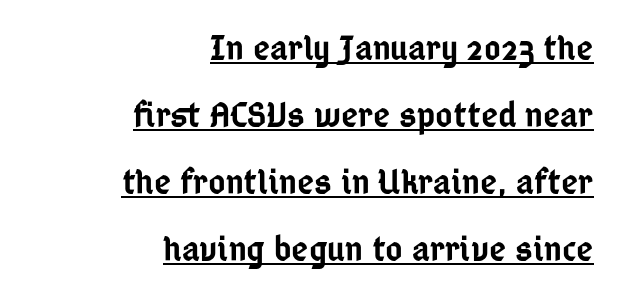
Q: Is the text bold? A: Semi-bold.
Q: Is the text italic (slanted)? A: No, it is upright.
Q: Is the typeface a serif or a sans-serif typeface? A: Sans-serif.
Q: Is the text underlined? A: Yes.
Q: How is the paragraph aligned? A: Right-aligned.
Q: Is the spacing between letters normal or unusually wide? A: Normal.
Q: Width (condensed, normal, or wide)? A: Condensed.
Q: Stroke contrast? A: Low.
Q: x-height? A: Medium.
Q: Monospaced? A: No.
